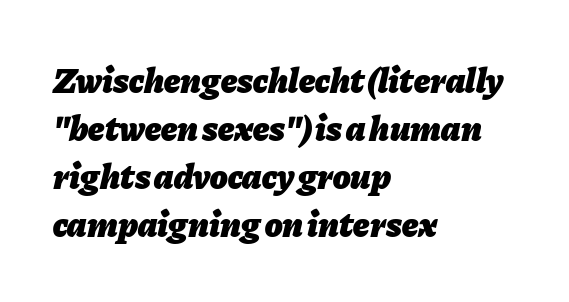
{"italic": "yes", "lean": "right", "slant_degrees": 11, "bold": "yes", "weight": "heavy", "width": "normal", "stroke_contrast": "low", "x_height": "medium", "monospaced": "no", "underline": "no", "align": "left", "line_spacing": "normal", "line_spacing_ratio": 1.33, "letter_spacing": "normal", "letter_spacing_em": 0.0, "glyph_px": 36}
